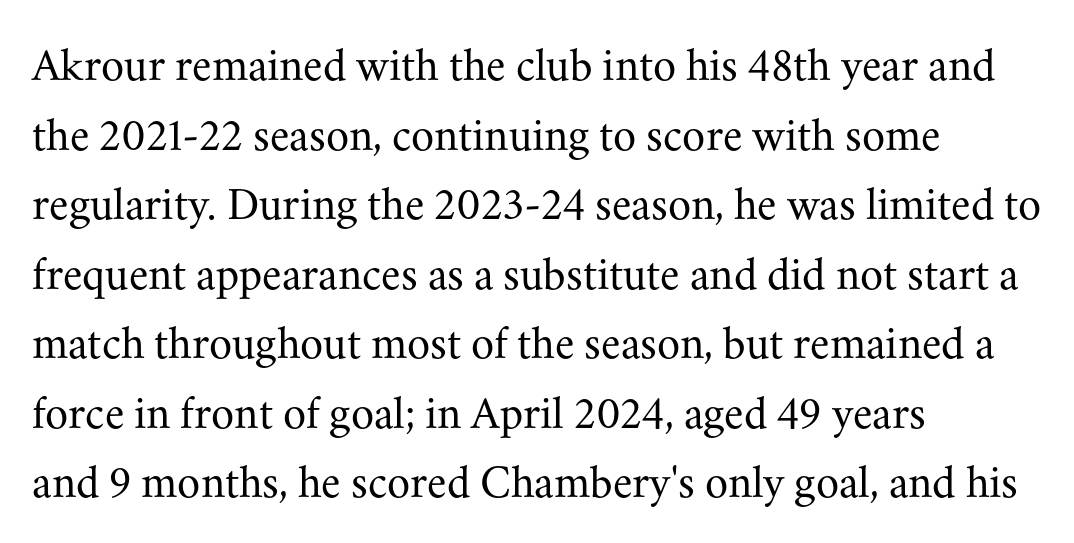
The image shows 47 px regular-weight serif type, upright; set left-aligned, normal line spacing (1.48x), normal letter spacing, not underlined; medium stroke contrast and a small x-height.
